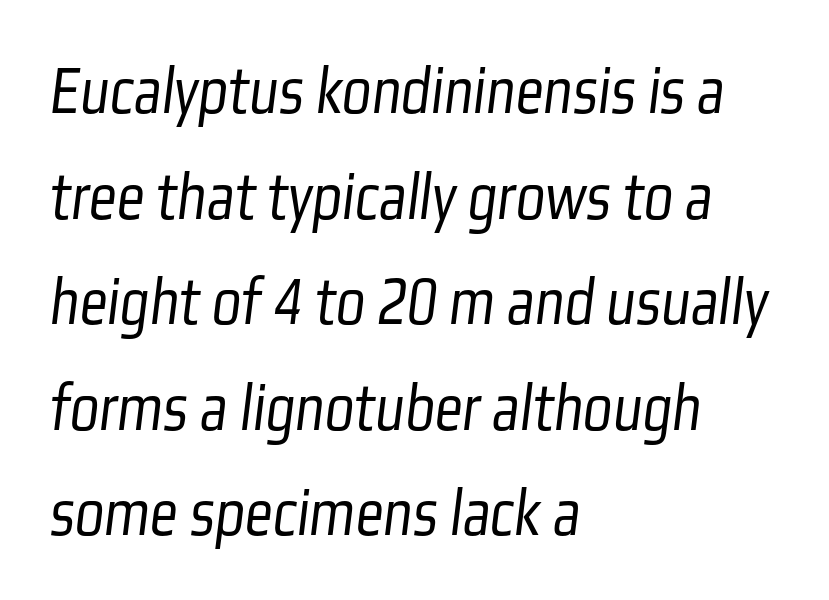
Q: Is the text bold? A: No.
Q: Is the typeface a serif or a sans-serif typeface? A: Sans-serif.
Q: Is the text underlined? A: No.
Q: How is the paragraph aligned? A: Left-aligned.
Q: Is the spacing between letters normal or unusually wide? A: Normal.
Q: Is the spacing between lines tight, normal or loose? A: Normal.
Q: Width (condensed, normal, or wide)? A: Condensed.
Q: Stroke contrast? A: Low.
Q: x-height? A: Medium.
Q: Monospaced? A: No.
